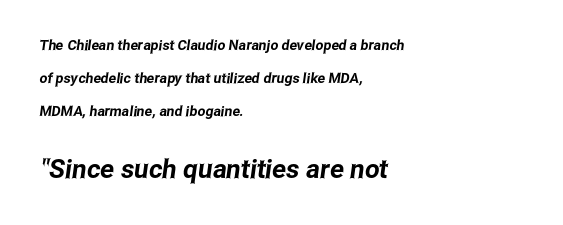
Compare the two chunks: the lower has the greater cap height. Students, note that the glyphs here touch the page at normal intervals. This rendering features lettering with no underline. Visually the block forms a straight wall on the left and a jagged coastline on the right. How would I describe the line gaps? Wide and relaxed.
